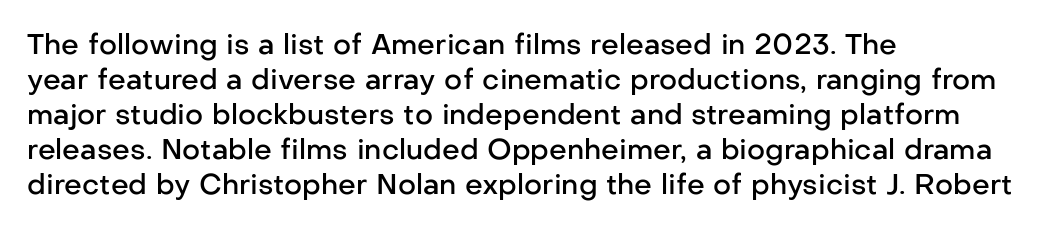
The lines sit at an ordinary, default distance from one another. This rendering features lettering with no underline. Inter-character spacing is left at the font's built-in metrics. Proportional: the letters do not fall into vertical columns. How heavy is the stroke? Medium-heavy — a semibold, shy of bold. The specimen reads as upright at a glance.
